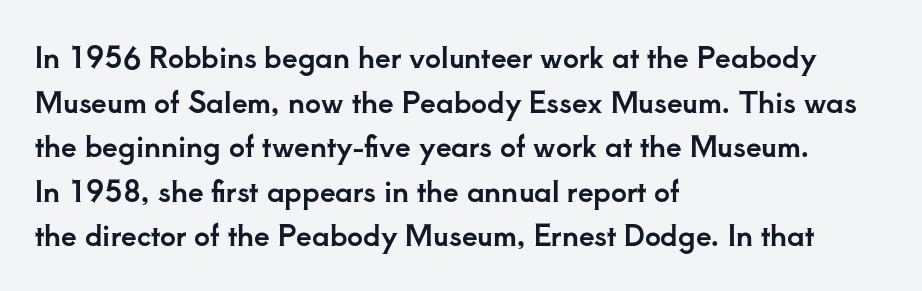
The passage is arranged the way most books set body copy — flush left. Do the characters align in a grid? No, the font is proportional. Lines of text with bare space underneath. One glance says typical: line gaps are just what's usual. If you drew a line through each stem, it would be perfectly vertical.
